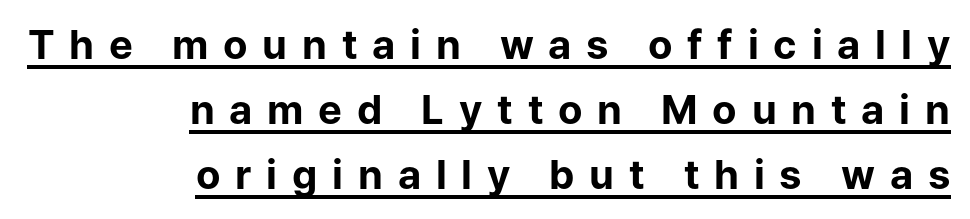
The strokes are fattened all the way to bold. If you drew a line through each stem, it would be perfectly vertical. Successive baselines arrive at the customary interval. How are the letters spaced? Widely, with obvious added tracking. Layout note: lines flush right. These lines are rendered in a variable-pitch font.
